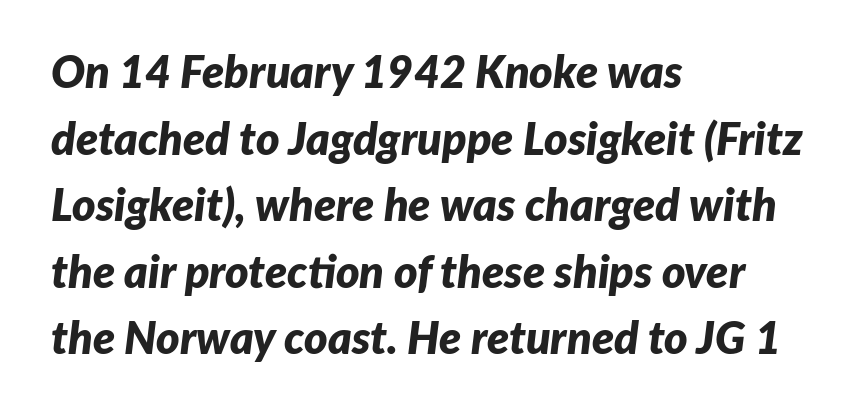
Q: Is the text bold? A: Yes.
Q: Is the text italic (slanted)? A: Yes, it leans right by about 7 degrees.
Q: Is the text underlined? A: No.
Q: How is the paragraph aligned? A: Left-aligned.
Q: Is the spacing between letters normal or unusually wide? A: Normal.
Q: Is the spacing between lines tight, normal or loose? A: Normal.
Q: Width (condensed, normal, or wide)? A: Normal.
Q: Stroke contrast? A: Low.
Q: x-height? A: Medium.
Q: Monospaced? A: No.
